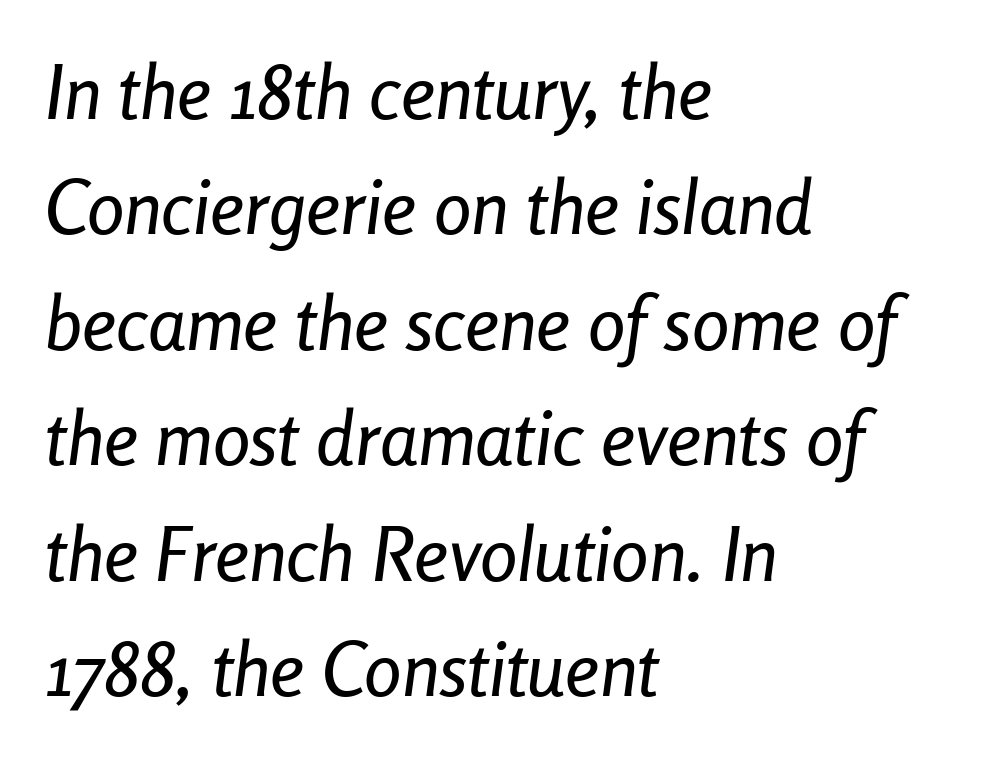
Characters follow at the spacing the type designer built in. Think of a printed novel: that variable character pitch is what you see here. The lines sit at an ordinary, default distance from one another. The text block is weighted toward the left margin, trailing off unevenly rightward. Clear beneath every line of the passage. Posture: slanted.
